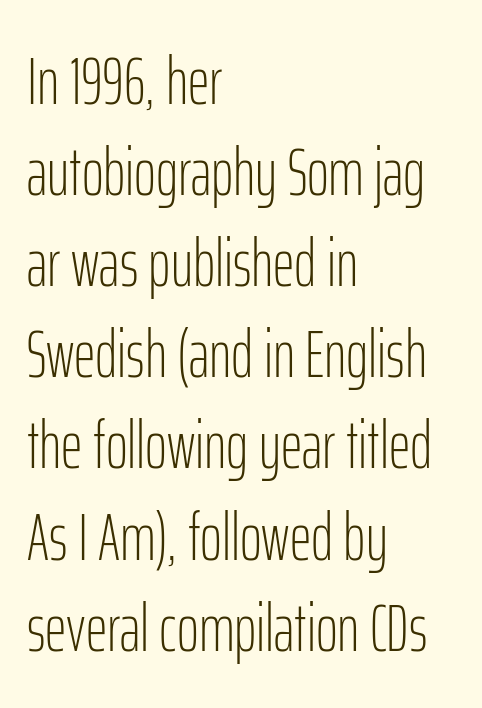
Q: Is the text bold? A: No.
Q: Is the text italic (slanted)? A: No, it is upright.
Q: Is the typeface a serif or a sans-serif typeface? A: Sans-serif.
Q: Is the text underlined? A: No.
Q: How is the paragraph aligned? A: Left-aligned.
Q: Is the spacing between letters normal or unusually wide? A: Normal.
Q: Is the spacing between lines tight, normal or loose? A: Normal.
Q: Width (condensed, normal, or wide)? A: Condensed.
Q: Stroke contrast? A: Low.
Q: x-height? A: Medium.
Q: Monospaced? A: No.
